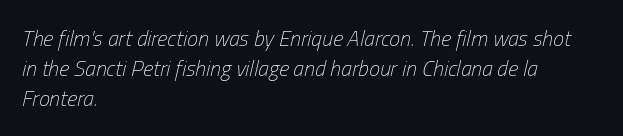
These lines are set flush left with a ragged right edge. Rule under the text: the space is simply empty. Baseline-to-baseline distance is the conventional proportion of letter height. Counters stay open thanks to moderate or lighter strokes. The rendering applies a slant to the glyphs.
